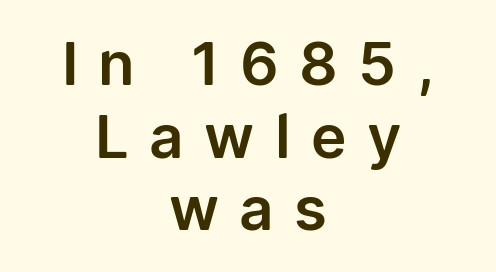
Q: Is the text italic (slanted)? A: No, it is upright.
Q: Is the typeface a serif or a sans-serif typeface? A: Sans-serif.
Q: Is the text underlined? A: No.
Q: How is the paragraph aligned? A: Centered.
Q: Is the spacing between letters normal or unusually wide? A: Unusually wide.
Q: Width (condensed, normal, or wide)? A: Normal.
Q: Stroke contrast? A: Low.
Q: x-height? A: Medium.
Q: Monospaced? A: No.
